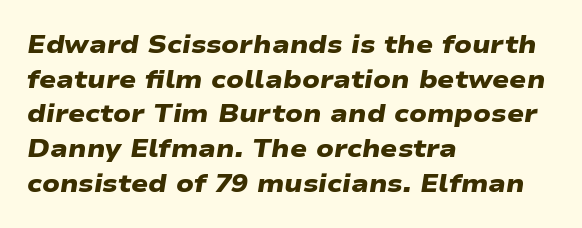
The image shows 25 px bold type; set left-aligned, normal line spacing (1.39x), normal letter spacing, not underlined.
